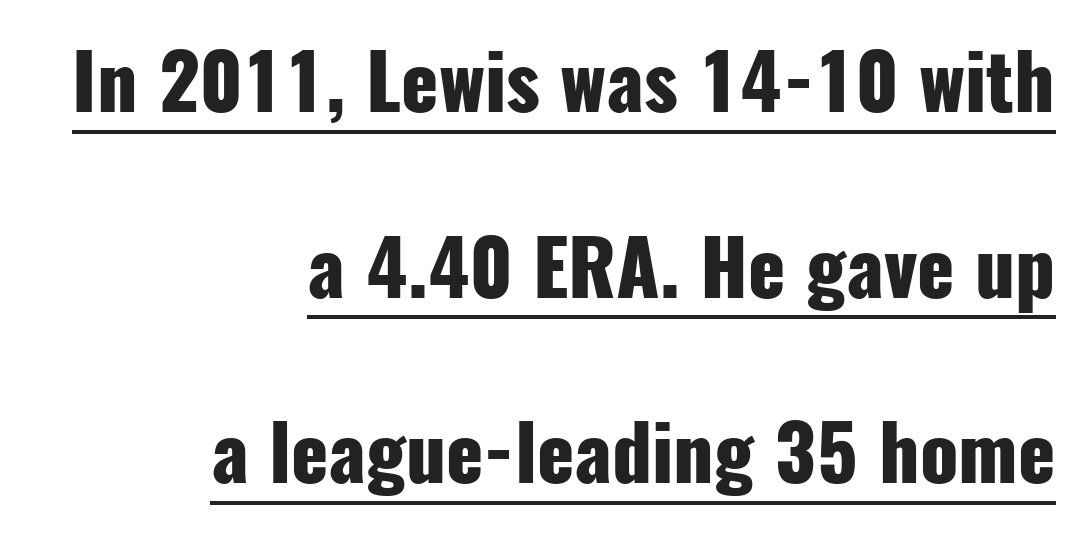
The image shows 77 px heavy, condensed sans-serif type, upright; set right-aligned, loose line spacing (2.41x), normal letter spacing, underlined; low stroke contrast and a medium x-height.
